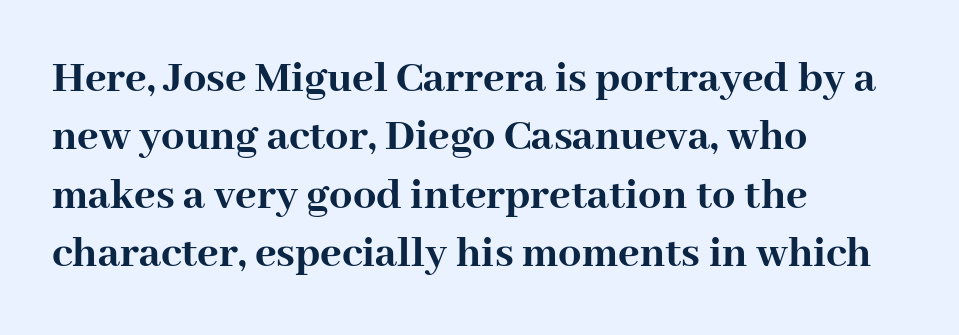
{"serif": "yes", "italic": "no", "bold": "yes", "weight": "semibold", "width": "normal", "stroke_contrast": "high", "x_height": "medium", "monospaced": "no", "underline": "no", "align": "left", "line_spacing": "normal", "line_spacing_ratio": 1.27, "letter_spacing": "normal", "letter_spacing_em": 0.0, "glyph_px": 46}
